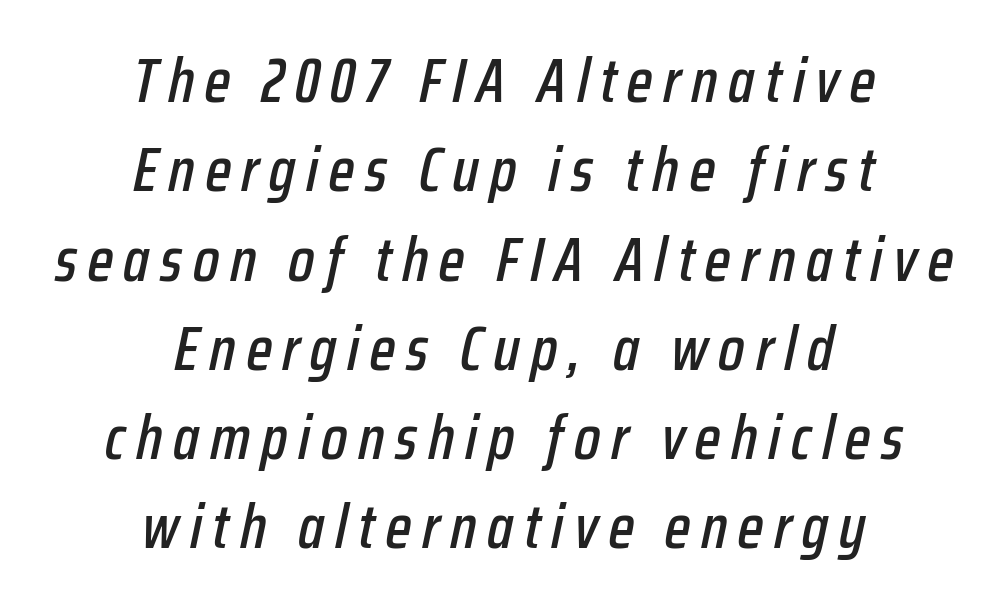
The image shows 62 px condensed type, italic (leaning right); set centered, normal line spacing (1.44x), not underlined; low stroke contrast and a medium x-height.
